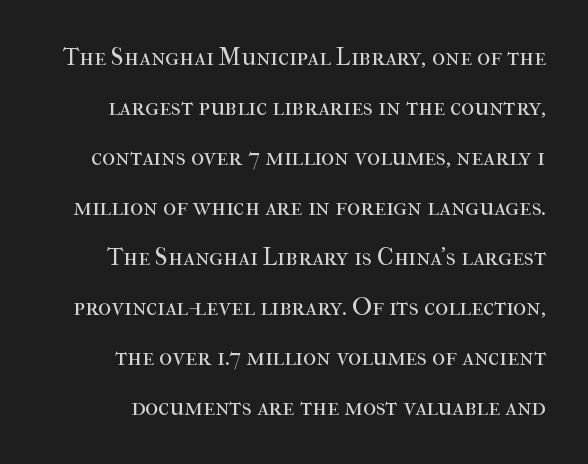
Q: Is the text bold? A: No.
Q: Is the text italic (slanted)? A: No, it is upright.
Q: Is the text underlined? A: No.
Q: Is the spacing between letters normal or unusually wide? A: Normal.
Q: Is the spacing between lines tight, normal or loose? A: Loose.
